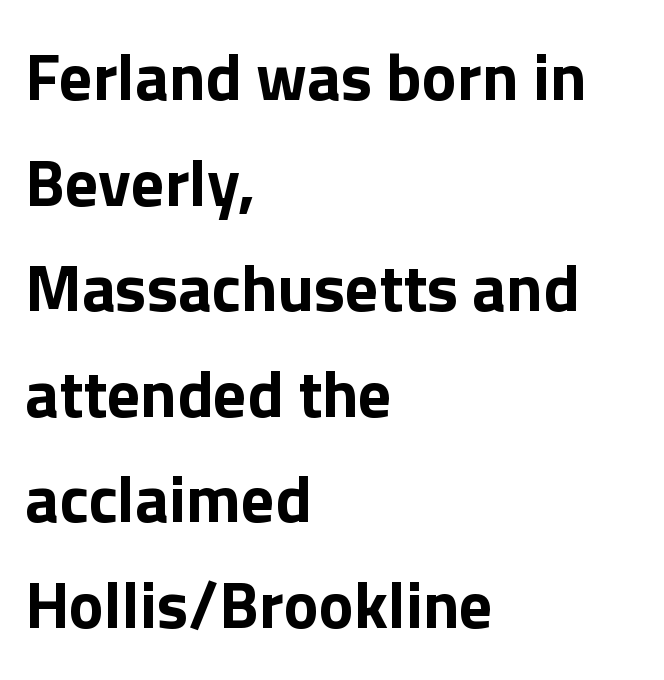
Upright lettering throughout. These lines are rendered in a variable-pitch font. Interline gaps are of average width in this sample. Left-aligned paragraph, ragged on the right.
